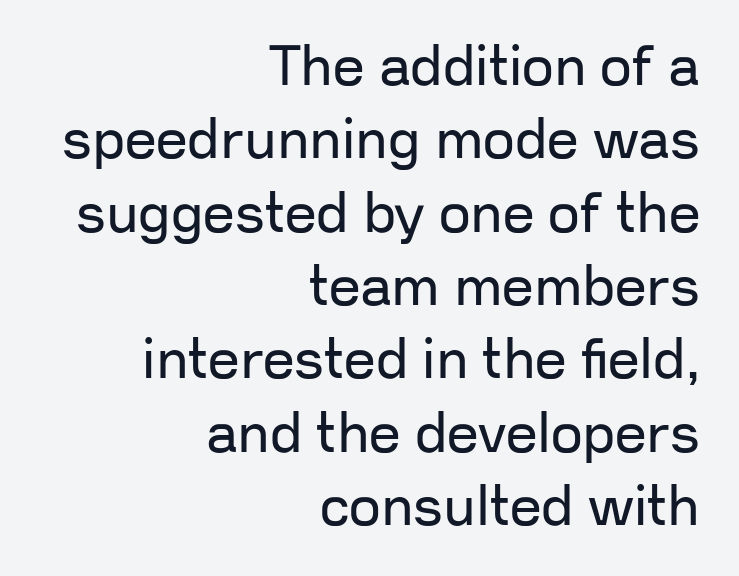
{"serif": "no", "italic": "no", "bold": "no", "weight": "regular", "width": "normal", "stroke_contrast": "low", "x_height": "medium", "monospaced": "no", "underline": "no", "align": "right", "line_spacing": "normal", "line_spacing_ratio": 1.31, "letter_spacing": "normal", "letter_spacing_em": 0.0, "glyph_px": 56}
